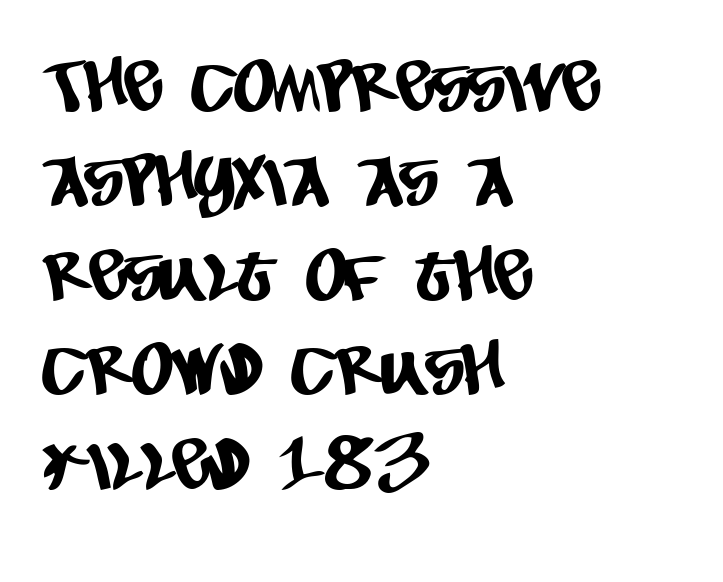
The image shows 71 px condensed sans-serif type; set left-aligned, normal line spacing (1.33x), normal letter spacing, not underlined; low stroke contrast and a large x-height.
